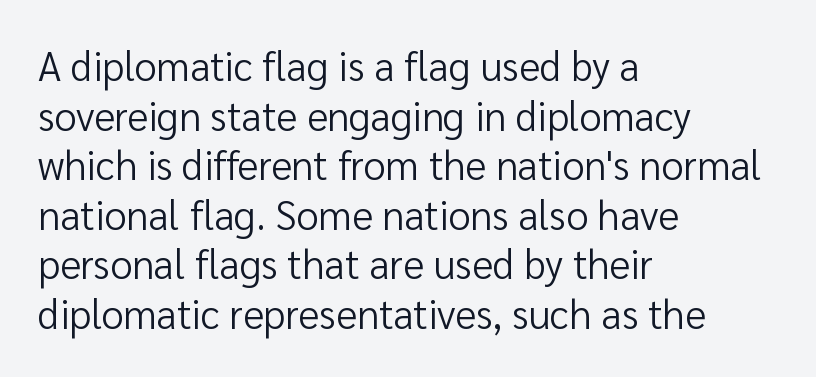
The glyphs in this specimen are sans serif. Think standard paragraph weight, or any step lighter than that. Tracking value appears to be zero — textbook default spacing. Note the varied advance widths — an 'i' is clearly narrower than an 'm'.
